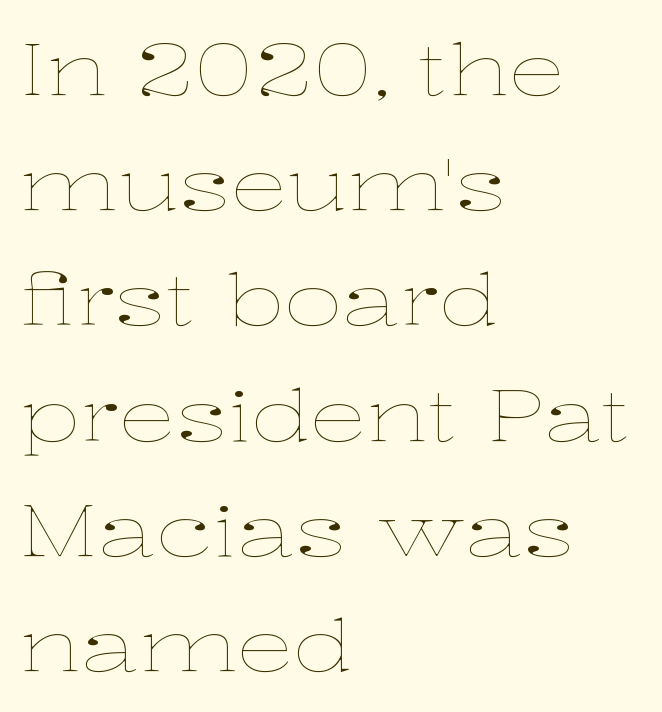
These lines were composed using upright roman letters. Evenly set lines give the paragraph a standard silhouette. Compared with typical body copy, the letter spacing here is the same. These glyphs show unthickened strokes, regular width or finer. The space directly below the letters is spotless.
